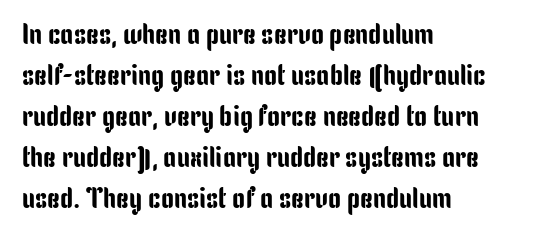
{"serif": "no", "italic": "no", "width": "condensed", "stroke_contrast": "low", "x_height": "medium", "monospaced": "no", "underline": "no", "align": "left", "line_spacing": "normal", "line_spacing_ratio": 1.41, "letter_spacing": "normal", "letter_spacing_em": 0.0, "glyph_px": 29}
